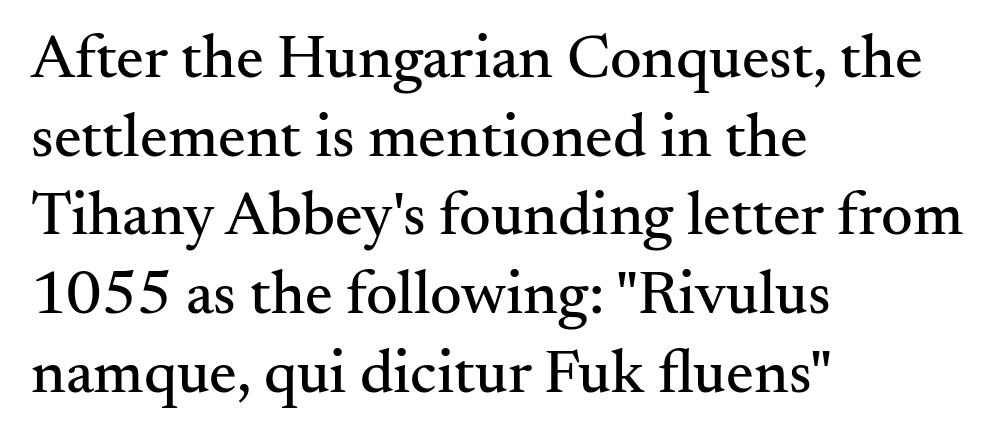
Q: Is the text italic (slanted)? A: No, it is upright.
Q: Is the typeface a serif or a sans-serif typeface? A: Serif.
Q: Is the text underlined? A: No.
Q: How is the paragraph aligned? A: Left-aligned.
Q: Is the spacing between letters normal or unusually wide? A: Normal.
Q: Is the spacing between lines tight, normal or loose? A: Normal.
Q: Width (condensed, normal, or wide)? A: Normal.
Q: Stroke contrast? A: Medium.
Q: x-height? A: Small.
Q: Monospaced? A: No.
